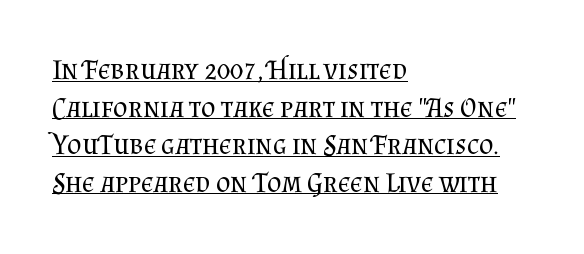
The image shows 28 px regular-weight serif type, upright; set left-aligned, normal line spacing (1.34x), normal letter spacing, underlined; medium stroke contrast and a small x-height.
